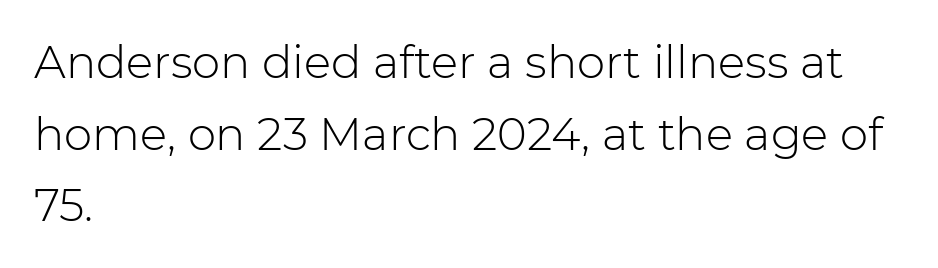
On a weight scale, this lands at 450 or below. Plain, unruled lines of type. Where is the straight margin? On the left. Leading matches the norm, producing a regular column.
